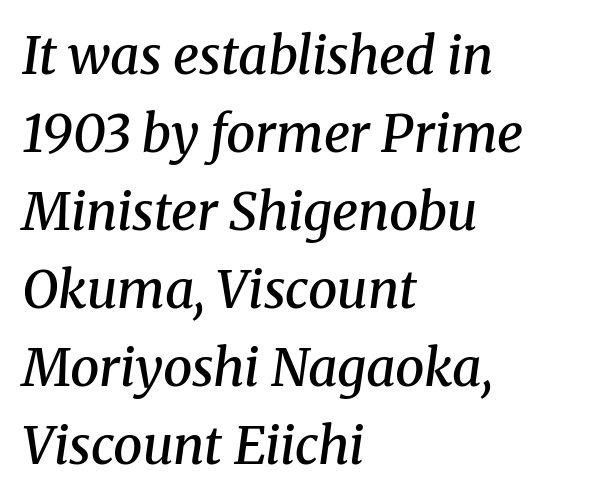
You could not count columns in this text — the font is proportionally spaced. A somewhat darkened texture: the type is semibold rather than bold. The axis of the letterforms is tilted away from vertical. In terms of letterform style, serifs are clearly present. How would I describe the line gaps? Plain and ordinary.
